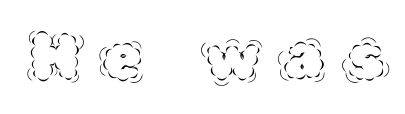
Is this a fixed-width face? No — the glyphs have proportional, varying widths. Every character sits straight up, as roman type does. Caption: face not bold, strokes unweighted. A typesetter would call this heavily tracked-out type. Decoration check: the copy has no underline.
